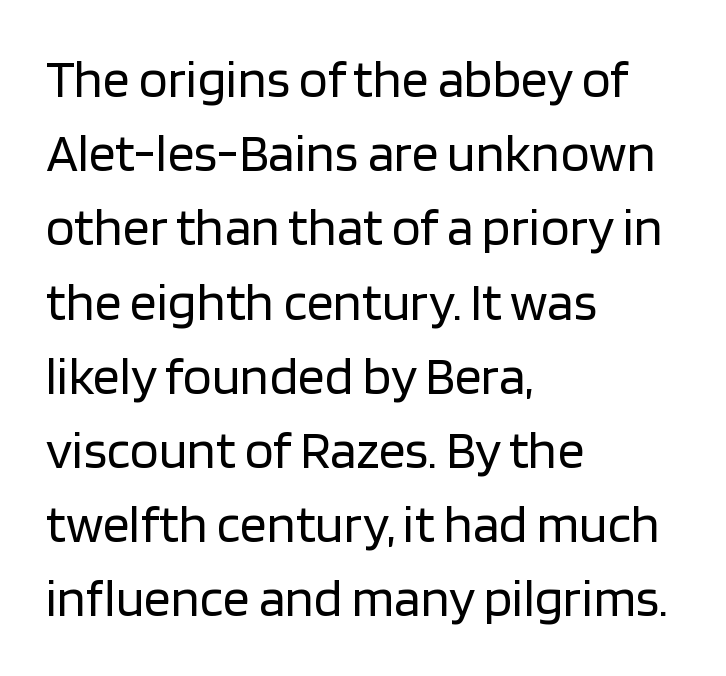
The image shows 53 px regular-weight sans-serif type, upright; set left-aligned, normal line spacing (1.4x), normal letter spacing, not underlined; low stroke contrast and a large x-height.
